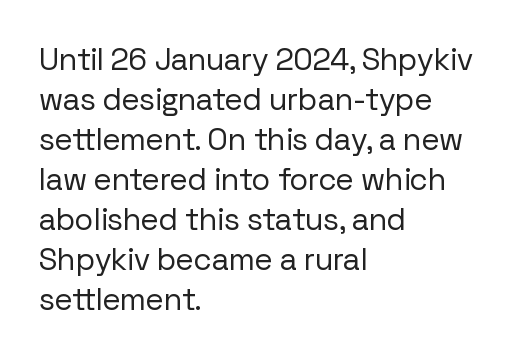
The image shows 31 px regular-weight sans-serif type, upright; set left-aligned, normal line spacing (1.29x), normal letter spacing, not underlined; low stroke contrast and a medium x-height.
